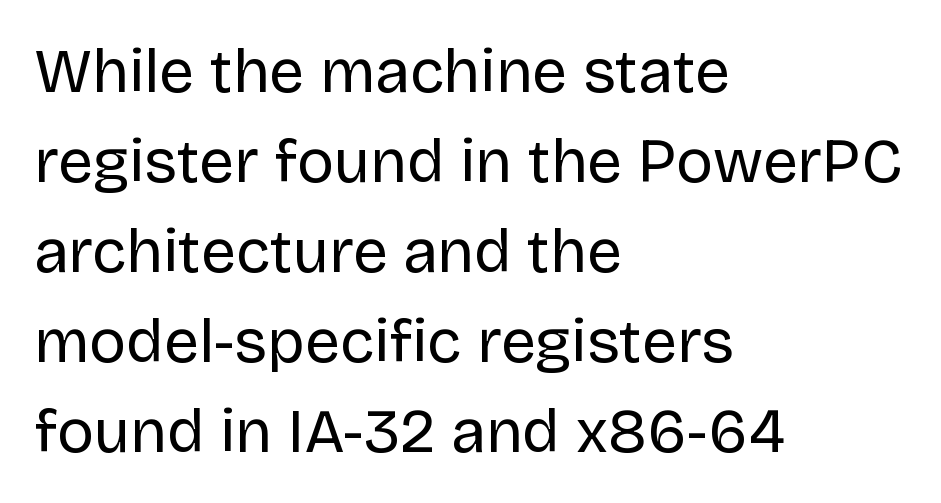
Vertical spacing — default. Unlike italic type, these characters show no tilt at all. The lines in this sample share a left origin and differ only in where they stop. The letters advance in unequal steps, a hallmark of proportional type. The passage shown is typeset with a sans-serif family.
